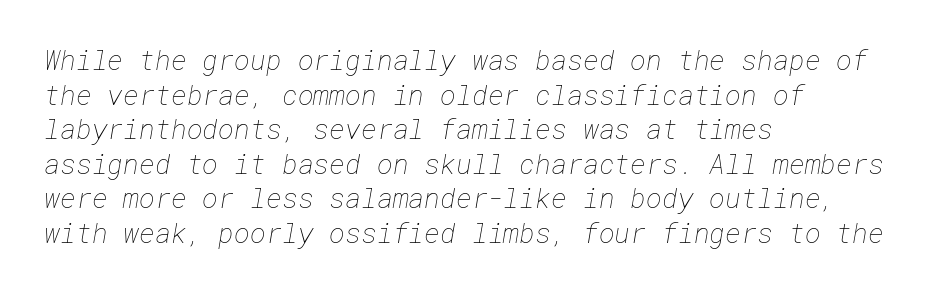
Short and long lines alike share a common starting point at left. Successive baselines arrive at the customary interval. The font is comparable to plain body text, perhaps lighter. The gap between lines stays unmarked. The passage shown has conventional tracking throughout.
